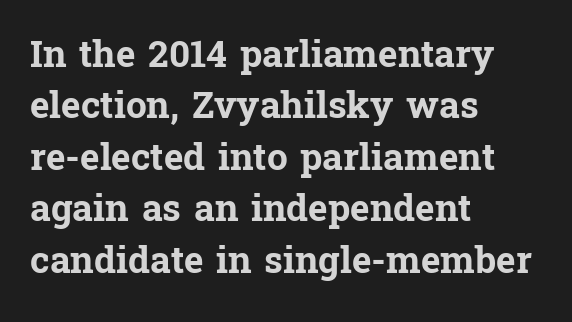
The compositor pushed each line to the left boundary. Is there any slant? The stems are plumb. Is this a fixed-width face? No — the glyphs have proportional, varying widths. The foot of each line stays bare and open. Note: serifs present on the glyphs. Caption: standard tracking, unaltered.
